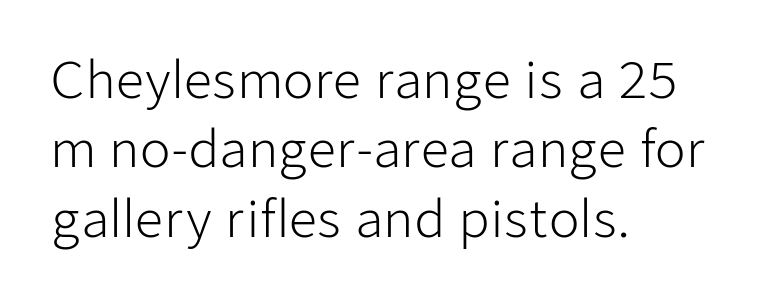
A clean baseline with only descenders dipping below it. Quick note: interline space is typical. The paragraph has a hard left edge and a soft right edge. Tracking here is standard; glyphs follow each other at the usual distance. Each letter keeps its own natural width here, so spacing adapts to shape.
